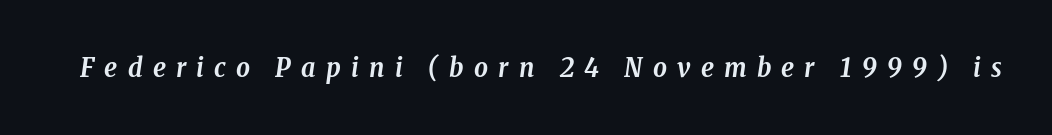
The image shows 27 px bold type, italic (leaning right); set unusually wide letter spacing (+0.38 em), not underlined.
